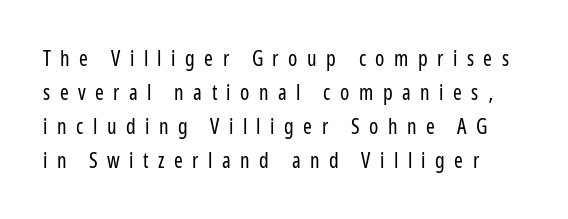
Q: Is the text bold? A: No.
Q: Is the text italic (slanted)? A: No, it is upright.
Q: Is the text underlined? A: No.
Q: Is the spacing between letters normal or unusually wide? A: Unusually wide.
Q: Is the spacing between lines tight, normal or loose? A: Normal.
